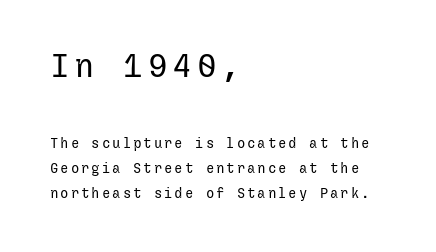
The image shows 33 px regular-weight sans-serif type, upright; set left-aligned, line spacing 1.8x, not underlined; the first (top) block is 2.36x larger; low stroke contrast and a medium x-height.
